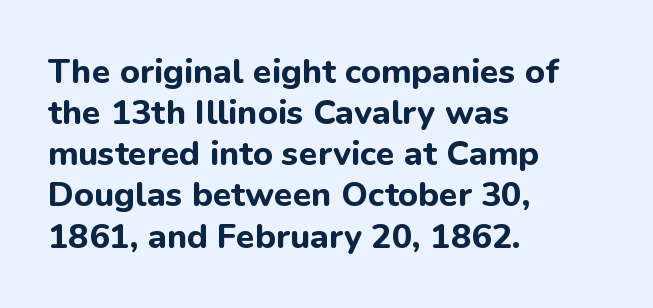
The image shows 34 px bold sans-serif type, upright; set left-aligned, line spacing 1.21x, normal letter spacing, not underlined; low stroke contrast and a medium x-height.
